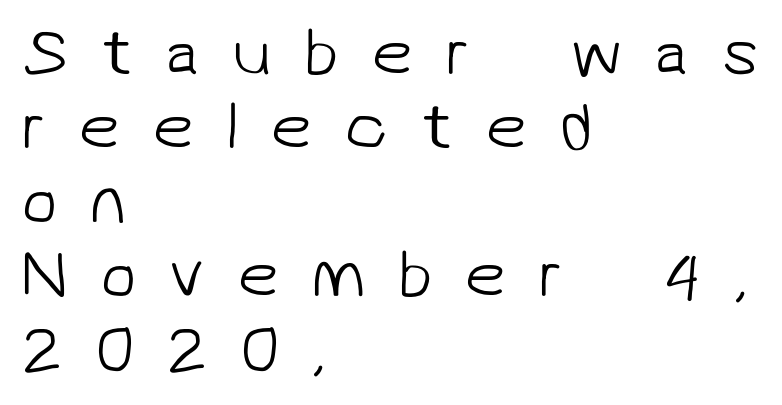
{"serif": "no", "bold": "no", "weight": "light", "width": "normal", "stroke_contrast": "low", "x_height": "medium", "monospaced": "no", "underline": "no", "align": "left", "line_spacing": "tight", "line_spacing_ratio": 1.12, "letter_spacing": "wide", "letter_spacing_em": 0.49, "glyph_px": 66}
